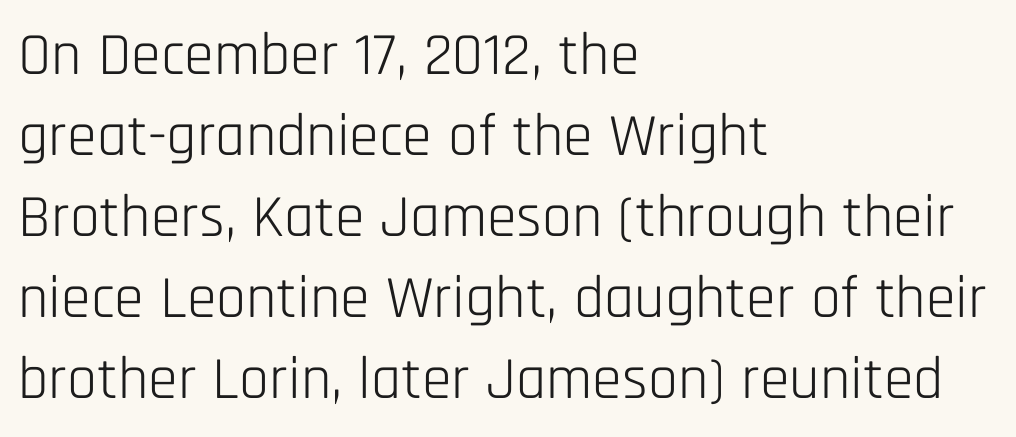
Vertical spacing — default. Looks like regular typesetting: each glyph gets only the width it needs. Which margin do the lines hug? The left one — the right edge is uneven. No extra tracking has been applied to these lines. No chunkiness to these letters — they're not bold. Is there any slant? The stems are plumb.
